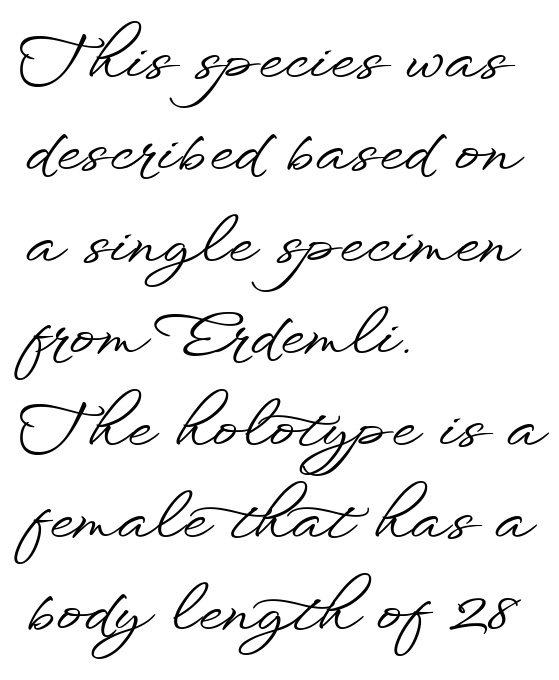
The image shows 63 px wide sans-serif type; set left-aligned, normal line spacing (1.46x), normal letter spacing, not underlined; low stroke contrast and a small x-height.
